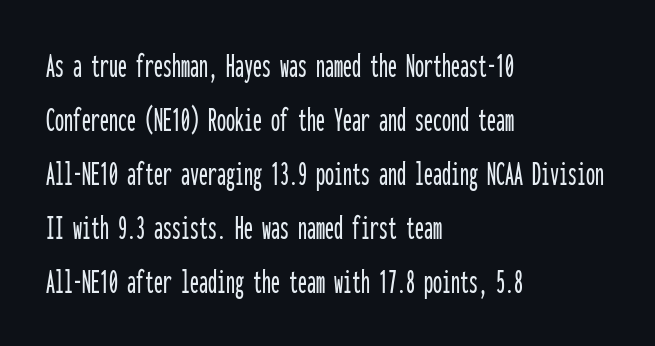
{"serif": "no", "italic": "no", "width": "condensed", "stroke_contrast": "low", "x_height": "medium", "monospaced": "yes", "underline": "no", "align": "left", "line_spacing": "normal", "line_spacing_ratio": 1.5, "letter_spacing": "normal", "letter_spacing_em": 0.0, "glyph_px": 36}
